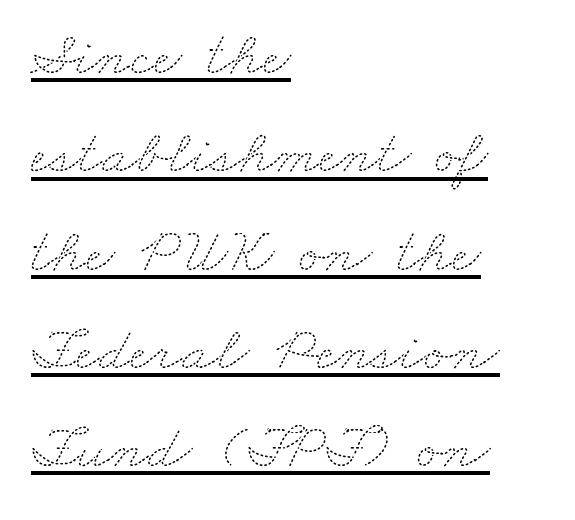
The paragraph shown leans on its left margin. Each line of the rendering has a horizontal stroke beneath the glyphs. Characters follow at the spacing the type designer built in. No extra ink here — the face is not bold.
